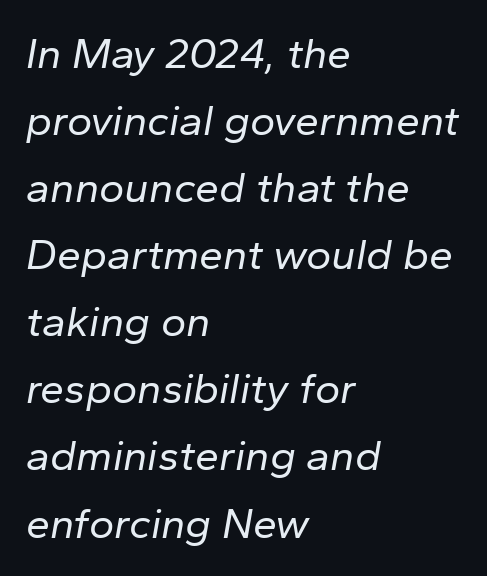
Q: Is the text bold? A: No.
Q: Is the text italic (slanted)? A: Yes, it leans right by about 10 degrees.
Q: Is the text underlined? A: No.
Q: How is the paragraph aligned? A: Left-aligned.
Q: Is the spacing between letters normal or unusually wide? A: Normal.
Q: Is the spacing between lines tight, normal or loose? A: Normal.
Q: Width (condensed, normal, or wide)? A: Normal.
Q: Stroke contrast? A: Low.
Q: x-height? A: Medium.
Q: Monospaced? A: No.
